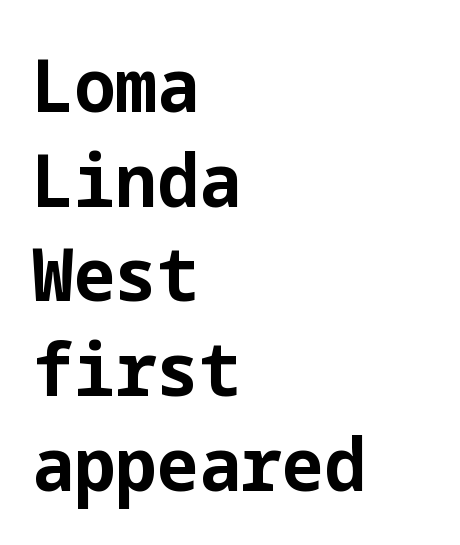
Short and long lines alike share a common starting point at left. A roman cut, with each character standing at attention. Rows of type keep a routine distance in the vertical direction. The words here are not underlined. Its strokes are broad and dark, the hallmark of bold type.
